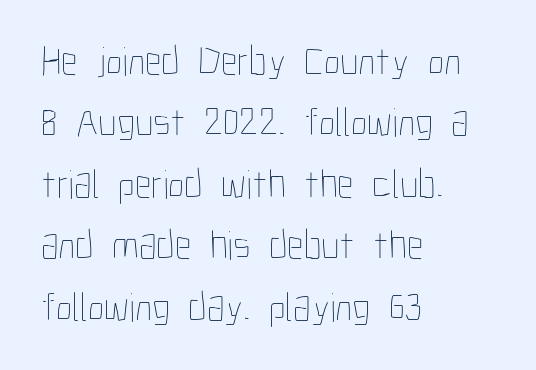
The image shows 41 px thin, condensed type, upright; set left-aligned, normal line spacing (1.5x), normal letter spacing, not underlined; low stroke contrast and a medium x-height.
